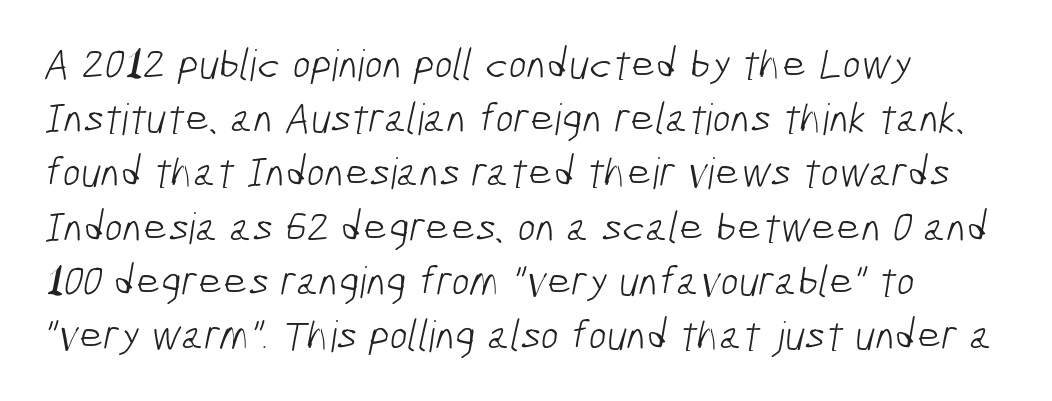
Underlining? Definitely not there. Weight class: somewhere from thin through regular. The lines are quadded left. One glance says typical: line gaps are just what's usual. The face used here is a sans, in the tradition of grotesques and geometrics.
